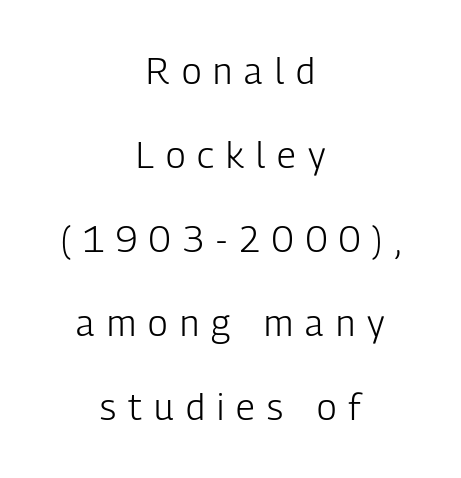
Spacing verdict: proportional, widths tailored to each character. The paragraph shown floats in the horizontal middle. It's the straight-up-and-down kind of type. Tracking here is generous; glyphs stand well apart from one another. Line spacing here is loose.
